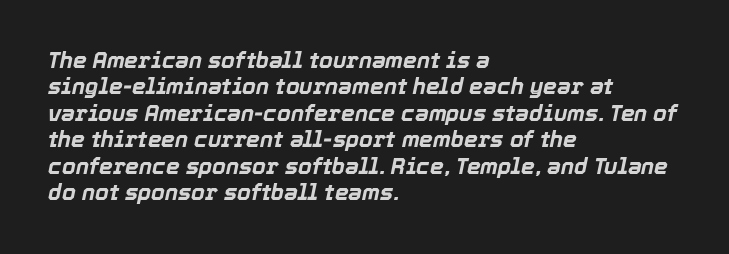
Line starts are locked; line ends wander. The face used here has a pronounced slope to its letters. The passage shown is not underscored anywhere. The glyphs have the mass of a bold cut.
